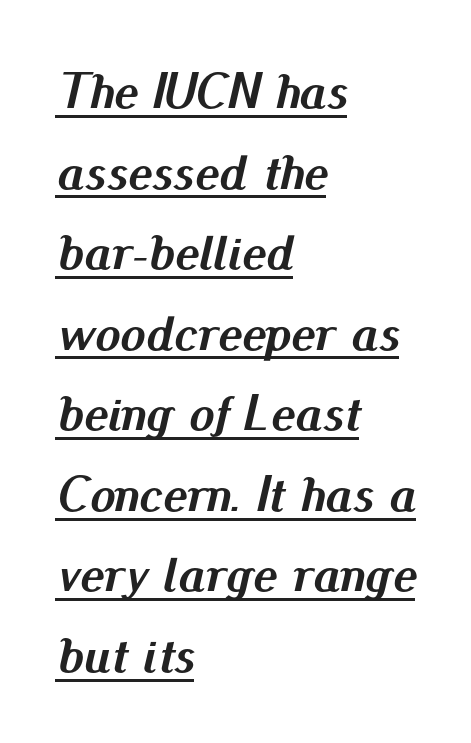
Q: Is the text bold? A: Yes.
Q: Is the text italic (slanted)? A: Yes, it leans right by about 13 degrees.
Q: Is the text underlined? A: Yes.
Q: How is the paragraph aligned? A: Left-aligned.
Q: Is the spacing between letters normal or unusually wide? A: Normal.
Q: Is the spacing between lines tight, normal or loose? A: Normal.
Q: Width (condensed, normal, or wide)? A: Normal.
Q: Stroke contrast? A: Medium.
Q: x-height? A: Small.
Q: Monospaced? A: No.
